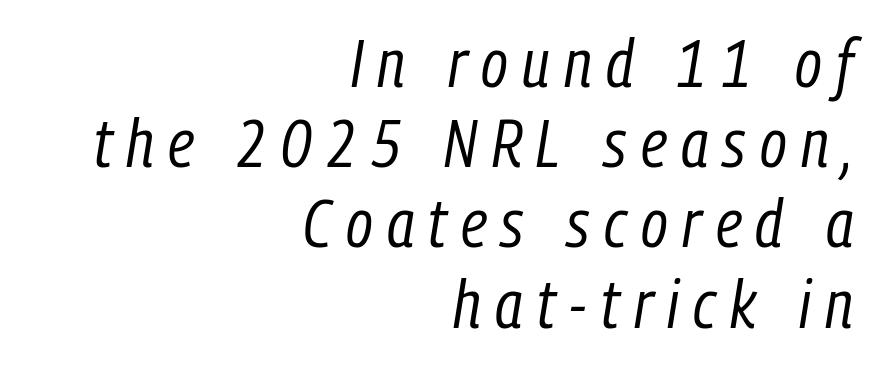
Each line ends at the same right margin while the left side varies. Proportional: the letters do not fall into vertical columns. Inter-character spacing is expanded well beyond the font's built-in metrics. Stems here are at most as thick as an everyday book face. Every character sits at an angle, as italics do. A bare baseline throughout the passage.
